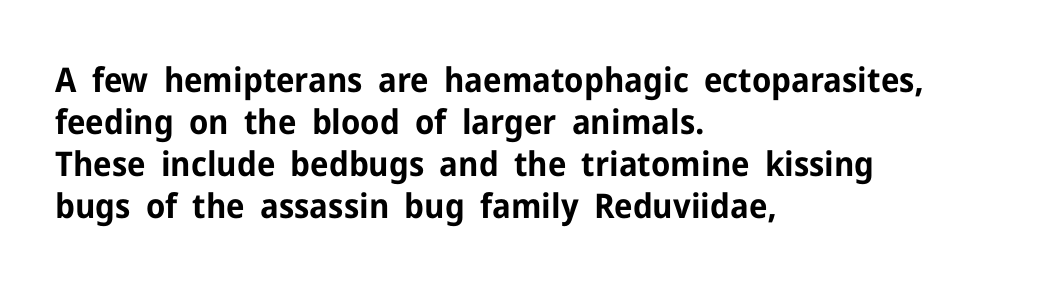
The passage is arranged the way most books set body copy — flush left. Inter-character spacing is left at the font's built-in metrics. Thick stems and heavy bowls — unmistakably bold. Are there feet on the stems? There aren't — it's a sans. Looks like regular typesetting: each glyph gets only the width it needs. Descenders are the only things crossing below the line.
